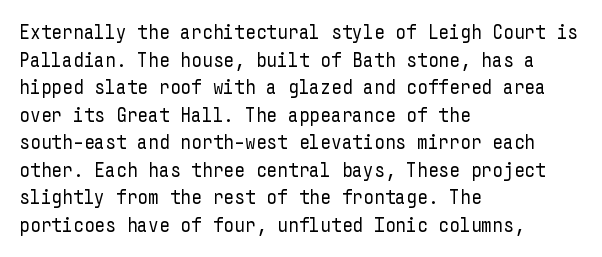
Teacher's note: observe the even left margin — that is flush-left alignment. The line texture is even and compact thanks to regular tracking. The lettering stays uniformly vertical, giving the passage a roman look. The baseline area is clear.
